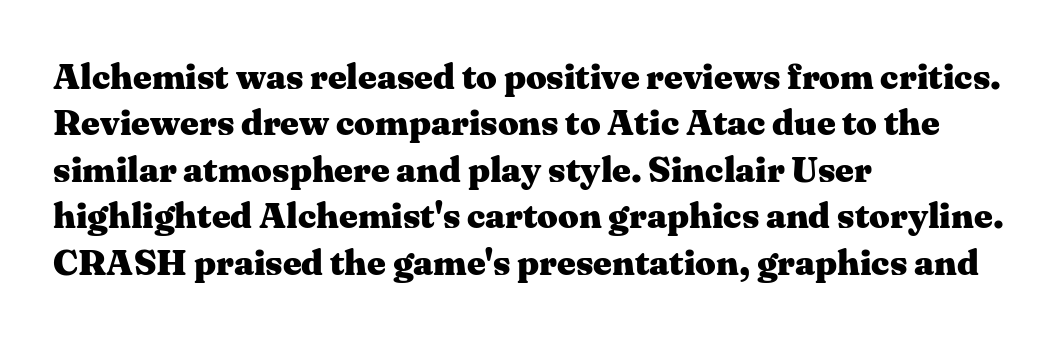
Q: Is the text bold? A: Yes.
Q: Is the text italic (slanted)? A: No, it is upright.
Q: Is the typeface a serif or a sans-serif typeface? A: Serif.
Q: Is the text underlined? A: No.
Q: How is the paragraph aligned? A: Left-aligned.
Q: Is the spacing between letters normal or unusually wide? A: Normal.
Q: Is the spacing between lines tight, normal or loose? A: Normal.
Q: Width (condensed, normal, or wide)? A: Wide.
Q: Stroke contrast? A: Medium.
Q: x-height? A: Medium.
Q: Monospaced? A: No.
